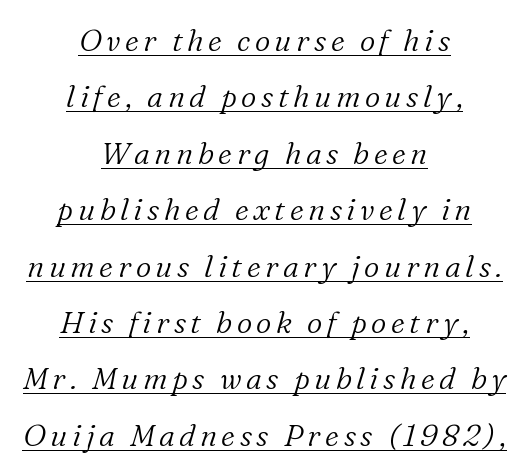
Q: Is the text bold? A: No.
Q: Is the text italic (slanted)? A: Yes, it leans right by about 16 degrees.
Q: Is the typeface a serif or a sans-serif typeface? A: Serif.
Q: Is the text underlined? A: Yes.
Q: How is the paragraph aligned? A: Centered.
Q: Width (condensed, normal, or wide)? A: Normal.
Q: Stroke contrast? A: Low.
Q: x-height? A: Medium.
Q: Monospaced? A: No.
